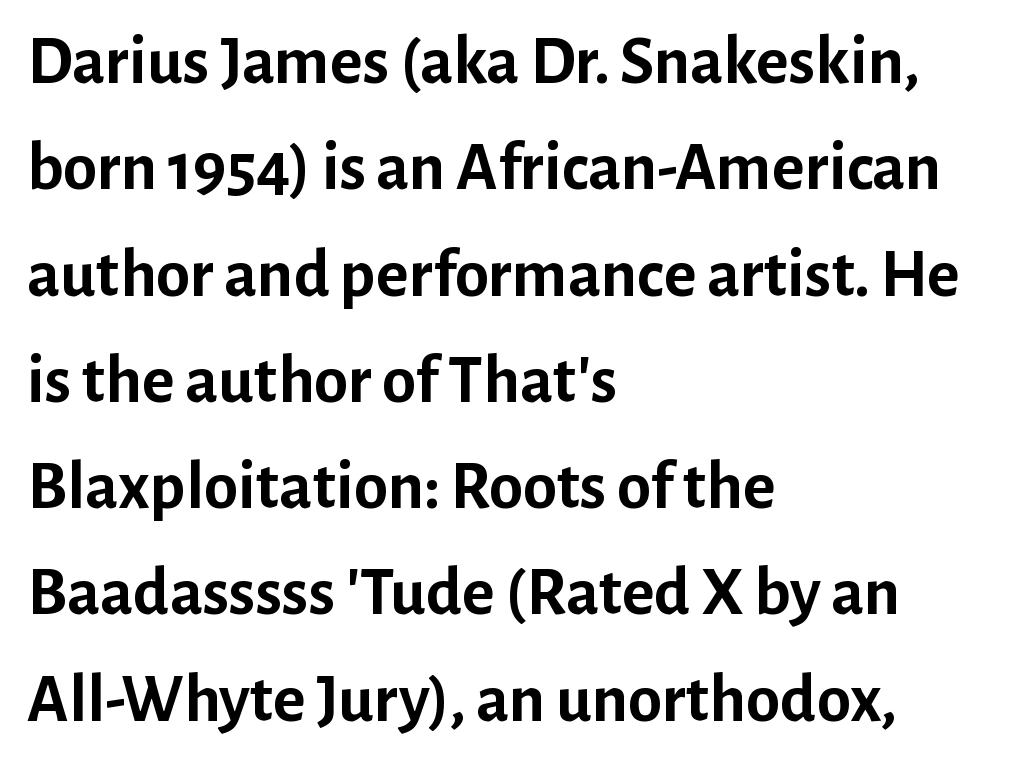
Q: Is the text bold? A: Yes.
Q: Is the text italic (slanted)? A: No, it is upright.
Q: Is the typeface a serif or a sans-serif typeface? A: Sans-serif.
Q: Is the text underlined? A: No.
Q: How is the paragraph aligned? A: Left-aligned.
Q: Is the spacing between letters normal or unusually wide? A: Normal.
Q: Is the spacing between lines tight, normal or loose? A: Normal.
Q: Width (condensed, normal, or wide)? A: Normal.
Q: Stroke contrast? A: Low.
Q: x-height? A: Medium.
Q: Monospaced? A: No.
